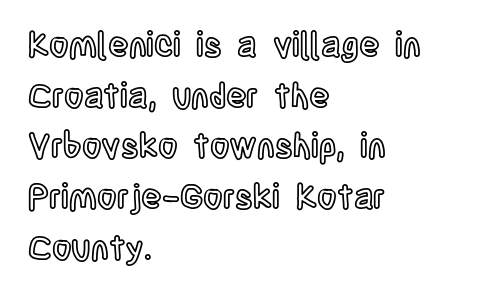
{"italic": "no", "width": "condensed", "x_height": "large", "monospaced": "no", "underline": "no", "align": "left", "line_spacing": "normal", "line_spacing_ratio": 1.49, "letter_spacing": "normal", "letter_spacing_em": 0.0, "glyph_px": 34}
